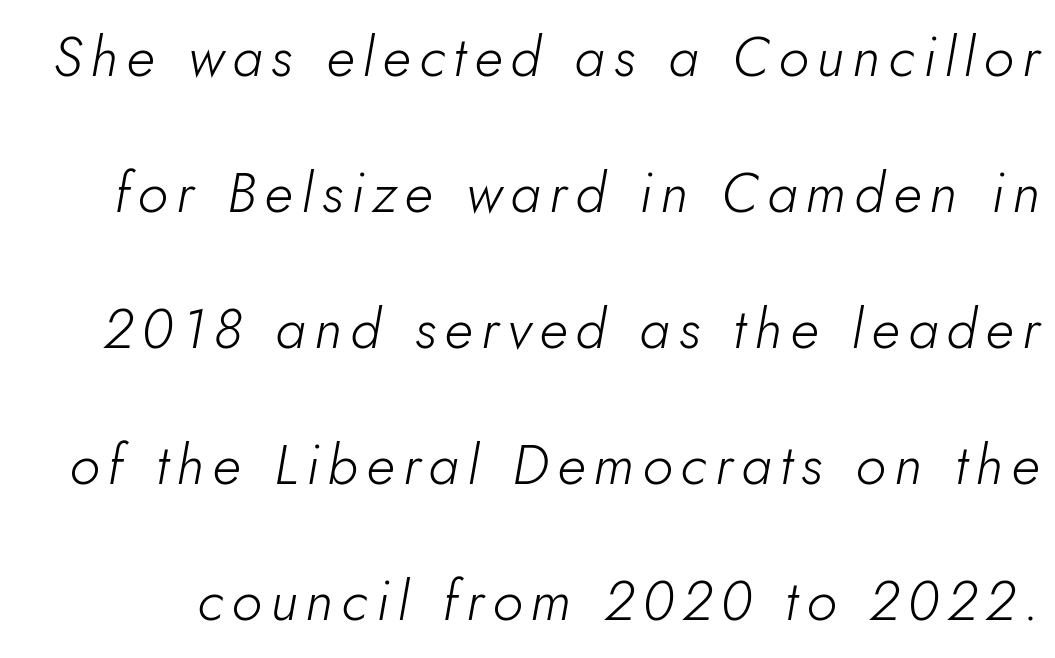
Q: Is the text bold? A: No.
Q: Is the text italic (slanted)? A: Yes, it leans right by about 5 degrees.
Q: Is the text underlined? A: No.
Q: Is the spacing between lines tight, normal or loose? A: Loose.
Q: Width (condensed, normal, or wide)? A: Normal.
Q: Stroke contrast? A: Low.
Q: x-height? A: Small.
Q: Monospaced? A: No.
